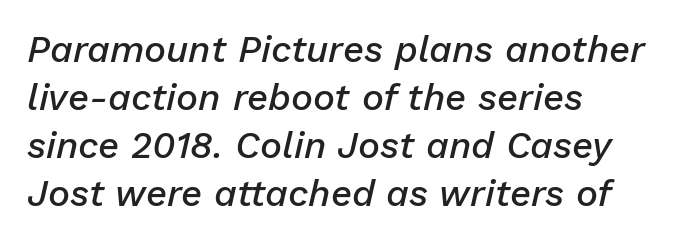
Just letters on the line, the space beneath them empty. The glyphs look as if they've been sheared to an angle. Character widths vary here, with narrow letters taking less room than wide ones. The lines in this sample share a left origin and differ only in where they stop.
